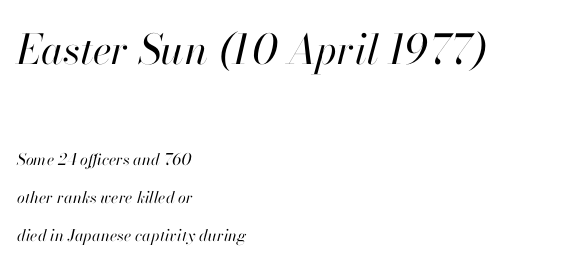
Q: Is the text bold? A: No.
Q: Is the text italic (slanted)? A: Yes, it leans right by about 13 degrees.
Q: Is the text underlined? A: No.
Q: How is the paragraph aligned? A: Left-aligned.
Q: Is the spacing between letters normal or unusually wide? A: Normal.
Q: Is the spacing between lines tight, normal or loose? A: Loose.
Q: Which block of text is set in a larger size, the first (top) or the second (bottom)? A: The first (top) one.
Q: Width (condensed, normal, or wide)? A: Normal.
Q: Stroke contrast? A: High.
Q: x-height? A: Small.
Q: Monospaced? A: No.
